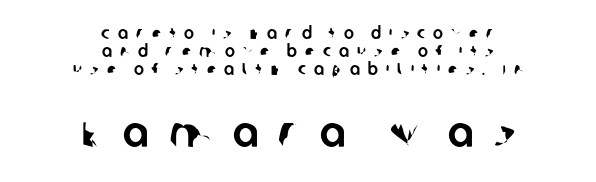
The image shows 43 px sans-serif type; set centered, tight line spacing (1.05x), unusually wide letter spacing (+0.47 em), not underlined; the second (bottom) block is 2.53x larger; low stroke contrast and a large x-height.
